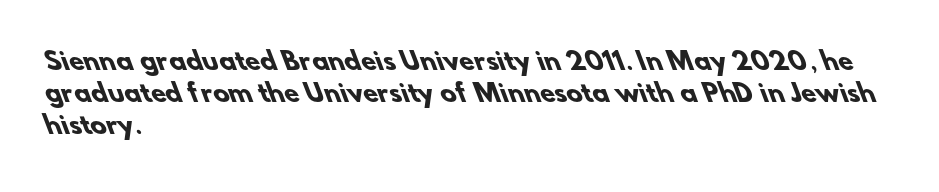
Each glyph is drawn with heavy, bold strokes. Compared with typical body copy, the letter spacing here is the same. Regarding leading, the lines here are spaced in the standard way. Where is the straight margin? On the left. Descenders hang freely into open space.
